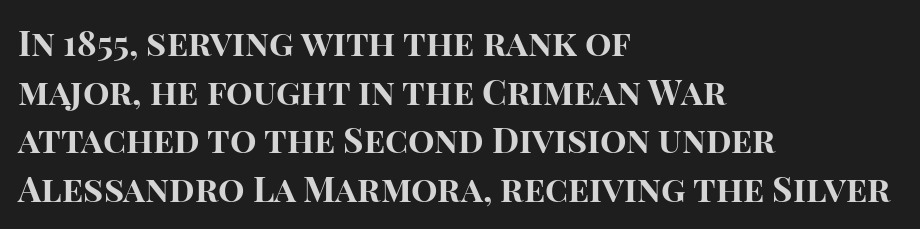
Every row of glyphs begins at an identical x-position on the left. Serifs: no, the terminals of the letterforms are clean. This is heavy type, rendered in bold. This sample uses an upright cut, with every glyph sitting square on the baseline.
